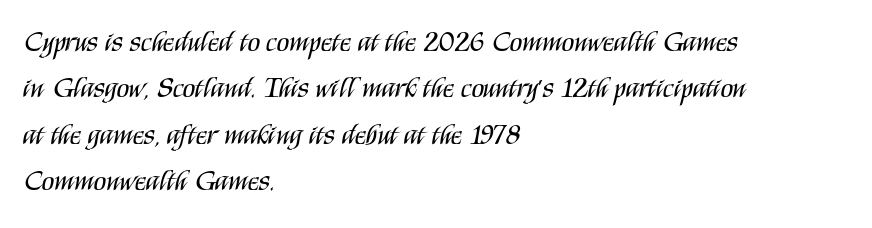
Q: Is the text bold? A: No.
Q: Is the text italic (slanted)? A: Yes.
Q: Is the typeface a serif or a sans-serif typeface? A: Sans-serif.
Q: Is the text underlined? A: No.
Q: How is the paragraph aligned? A: Left-aligned.
Q: Is the spacing between letters normal or unusually wide? A: Normal.
Q: Is the spacing between lines tight, normal or loose? A: Normal.
Q: Width (condensed, normal, or wide)? A: Condensed.
Q: Stroke contrast? A: Medium.
Q: x-height? A: Large.
Q: Monospaced? A: No.
